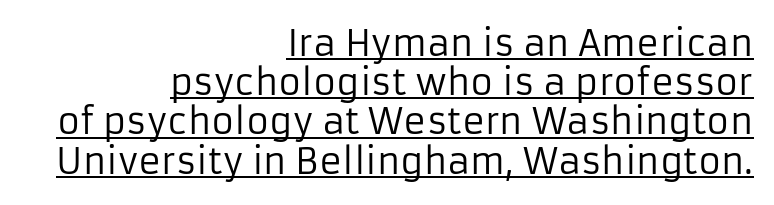
{"serif": "no", "italic": "no", "bold": "no", "weight": "regular", "width": "normal", "stroke_contrast": "low", "x_height": "medium", "monospaced": "no", "underline": "yes", "align": "right", "line_spacing": "tight", "line_spacing_ratio": 1.12, "letter_spacing": "normal", "letter_spacing_em": 0.0, "glyph_px": 35}
